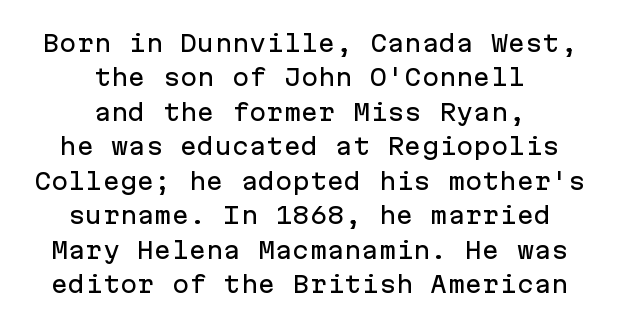
Vertical strokes here are truly vertical. Spacing between characters is what you'd get straight out of the box. Descenders hang freely into open space. A student would call this center alignment; a typographer would say set centered. The line-height multiplier appears to be the usual default.
